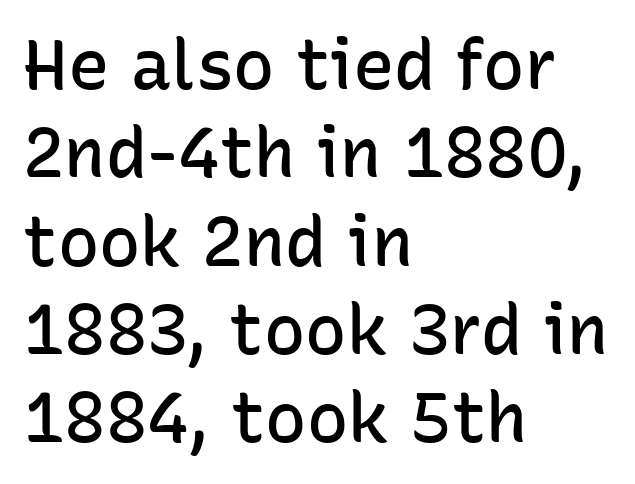
The image shows 69 px semibold sans-serif type, upright; set left-aligned, normal line spacing (1.28x), normal letter spacing, not underlined; low stroke contrast and a medium x-height.
